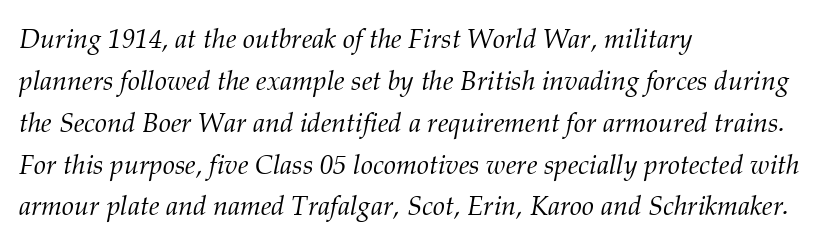
Leftover space on each line is placed entirely after the last word. Letter spacing: default. This is not heavy type; no bold has been used. The specimen reads as italic at a glance.
